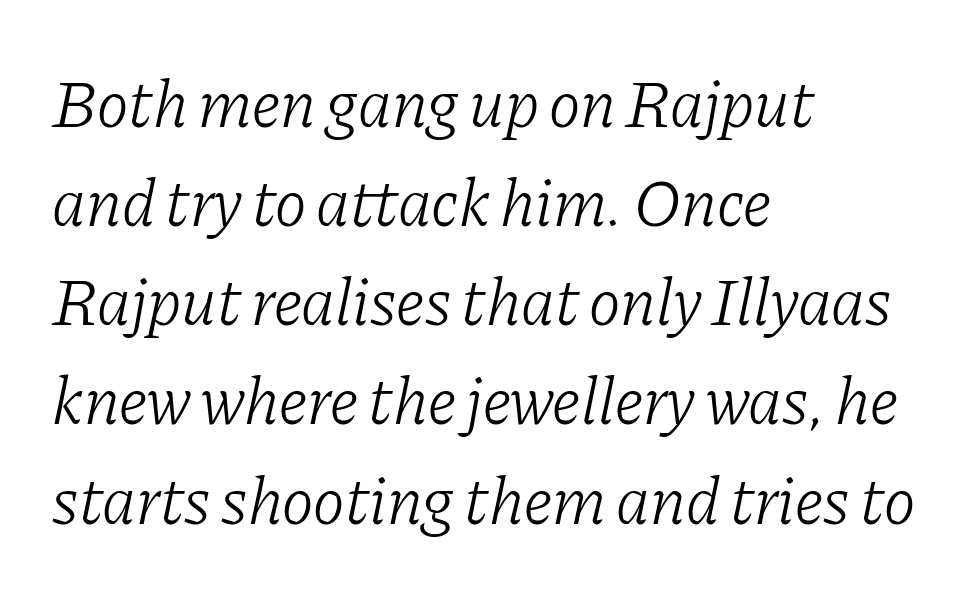
The image shows 67 px light serif type, italic (leaning right); set left-aligned, normal line spacing (1.48x), normal letter spacing, not underlined; low stroke contrast and a medium x-height.
